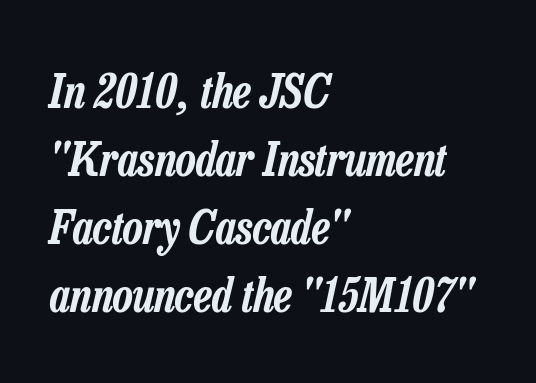
{"italic": "yes", "lean": "right", "slant_degrees": 13, "width": "condensed", "stroke_contrast": "low", "x_height": "medium", "monospaced": "no", "underline": "no", "align": "left", "line_spacing": "normal", "line_spacing_ratio": 1.48, "letter_spacing": "normal", "letter_spacing_em": 0.0, "glyph_px": 46}
